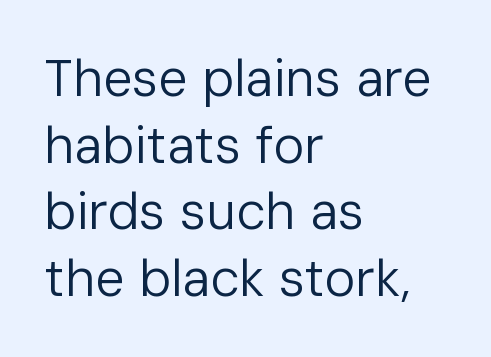
{"serif": "no", "italic": "no", "bold": "no", "weight": "regular", "width": "normal", "stroke_contrast": "low", "x_height": "medium", "monospaced": "no", "underline": "no", "align": "left", "line_spacing": "normal", "line_spacing_ratio": 1.28, "letter_spacing": "normal", "letter_spacing_em": 0.0, "glyph_px": 52}
